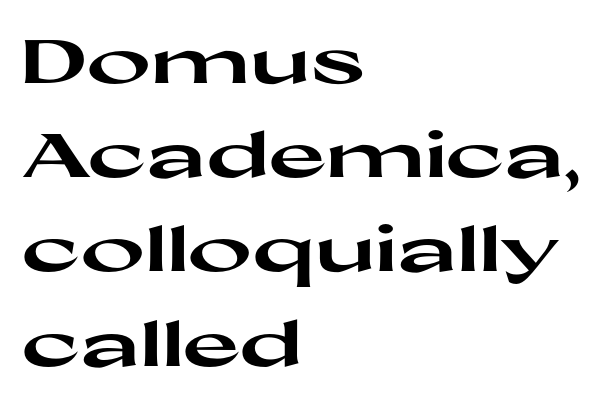
Honestly, there is no underline to notice here at all. The paragraph shown leans on its left margin. Baseline-to-baseline distance is the conventional proportion of letter height. In terms of posture, this sample is upright. Font category for this specimen: sans-serif.
